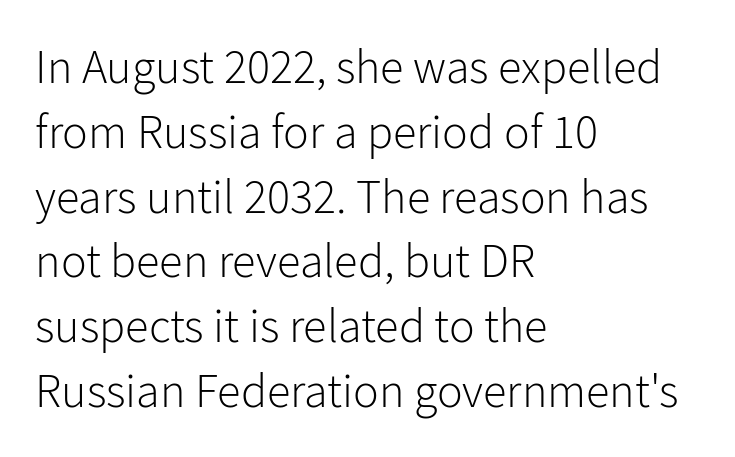
Q: Is the text bold? A: No.
Q: Is the text italic (slanted)? A: No, it is upright.
Q: Is the typeface a serif or a sans-serif typeface? A: Sans-serif.
Q: Is the text underlined? A: No.
Q: How is the paragraph aligned? A: Left-aligned.
Q: Is the spacing between letters normal or unusually wide? A: Normal.
Q: Is the spacing between lines tight, normal or loose? A: Normal.
Q: Width (condensed, normal, or wide)? A: Normal.
Q: Stroke contrast? A: Low.
Q: x-height? A: Medium.
Q: Monospaced? A: No.
